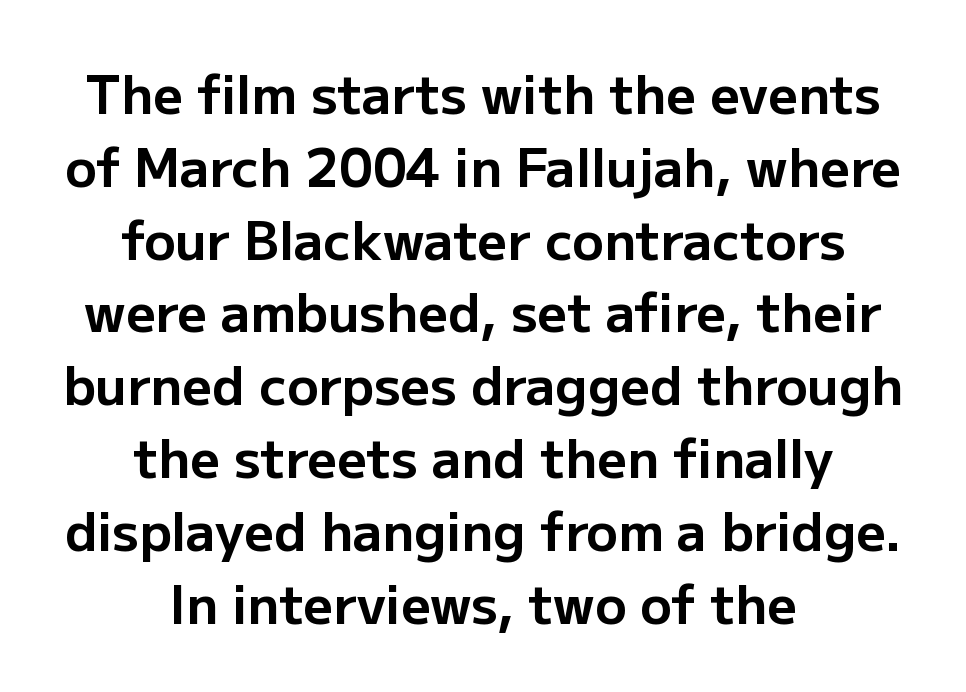
These lines were composed using upright roman letters. Character widths vary here, with narrow letters taking less room than wide ones. Words float on clear page, feet unadorned. Chunky letters — that's bold for sure.
